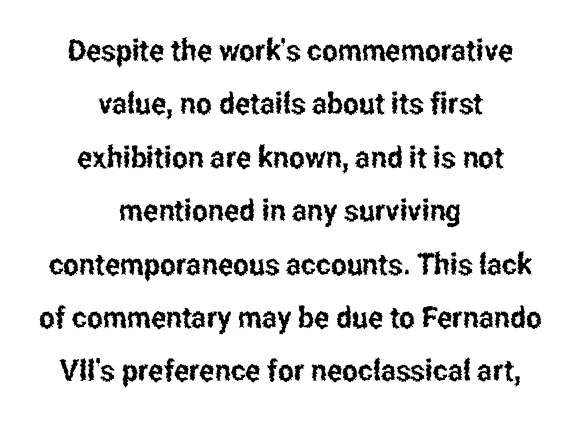
You can tell it's not italic because the verticals are truly vertical. Line starts and ends both wander, symmetrically. Character widths vary here, with narrow letters taking less room than wide ones. This sample uses a sans-serif face. The foot of each line stays bare and open. In terms of letterspacing, this is plain default setting.
